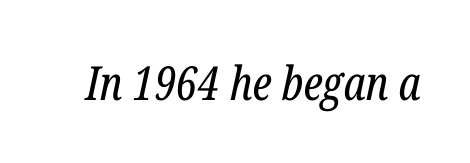
{"serif": "yes", "italic": "yes", "lean": "right", "slant_degrees": 12, "bold": "no", "weight": "regular", "width": "condensed", "stroke_contrast": "low", "x_height": "medium", "monospaced": "no", "underline": "no", "letter_spacing": "normal", "letter_spacing_em": 0.0, "glyph_px": 47}
